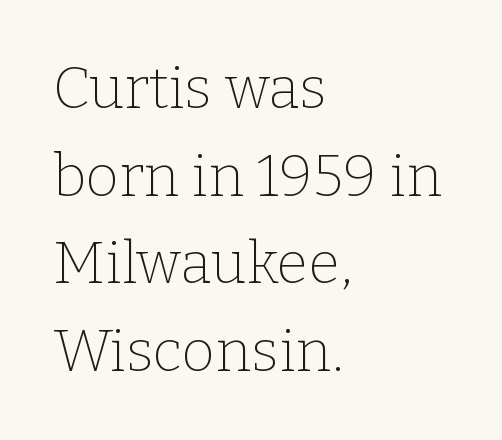
Character widths vary here, with narrow letters taking less room than wide ones. Plain, unruled lines of type. Serif or sans? Serif — the stroke terminals have little feet. Characters follow at the spacing the type designer built in.
